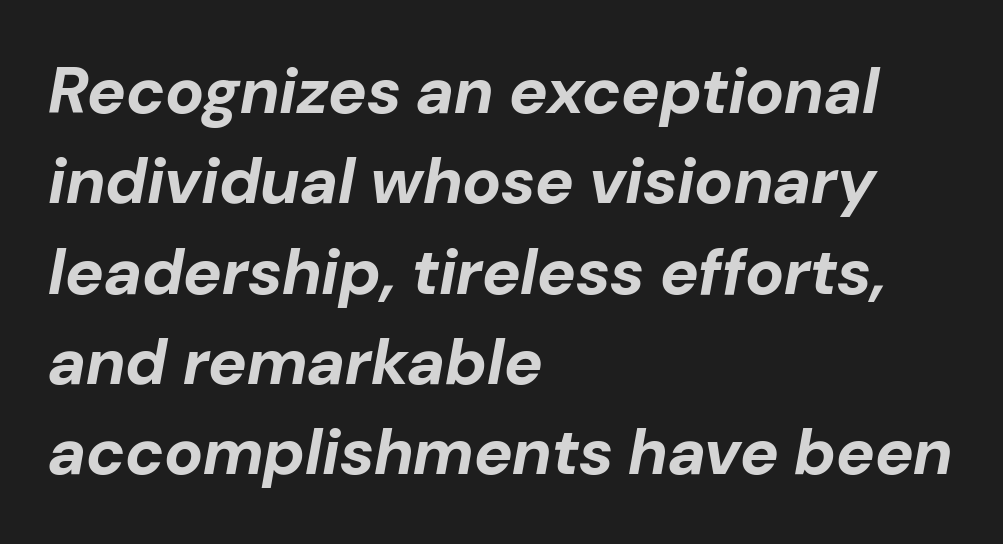
Varying glyph widths throughout — classic text-font behaviour. What weight is shown? A full bold with thick strokes. Students, observe: this is what conventionally led text looks like. Quick note: underline off. This sample uses plain, unmodified letter spacing.
